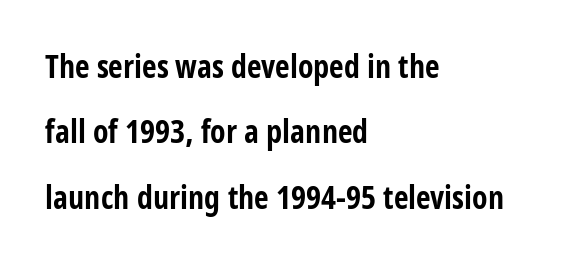
I'd describe the lettering as bold — thick and assertive. The letters advance in unequal steps, a hallmark of proportional type. Short and long lines alike share a common starting point at left. Successive baselines arrive slowly, with a big drop between each. Unlike a traditional serif, this face leaves its strokes unadorned. Style check: upright.
